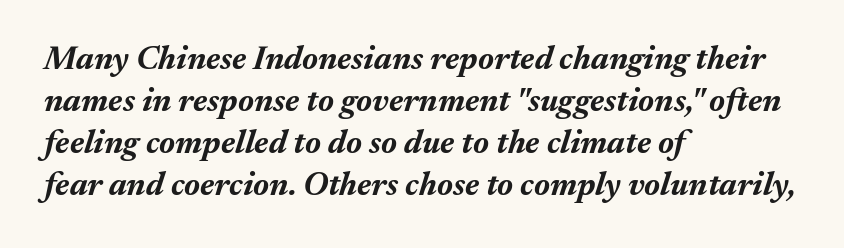
{"italic": "yes", "lean": "right", "slant_degrees": 17, "bold": "yes", "weight": "bold", "width": "normal", "stroke_contrast": "medium", "x_height": "medium", "monospaced": "no", "underline": "no", "align": "left", "line_spacing": "normal", "line_spacing_ratio": 1.27, "letter_spacing": "normal", "letter_spacing_em": 0.0, "glyph_px": 33}
